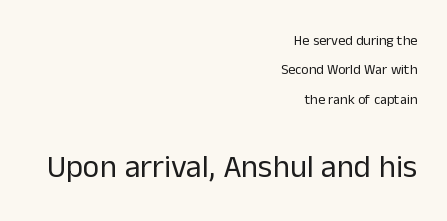
The image shows 32 px regular-weight sans-serif type, upright; set right-aligned, loose line spacing (2.1x), normal letter spacing, not underlined; the second (bottom) block is 2.29x larger; low stroke contrast and a medium x-height.
